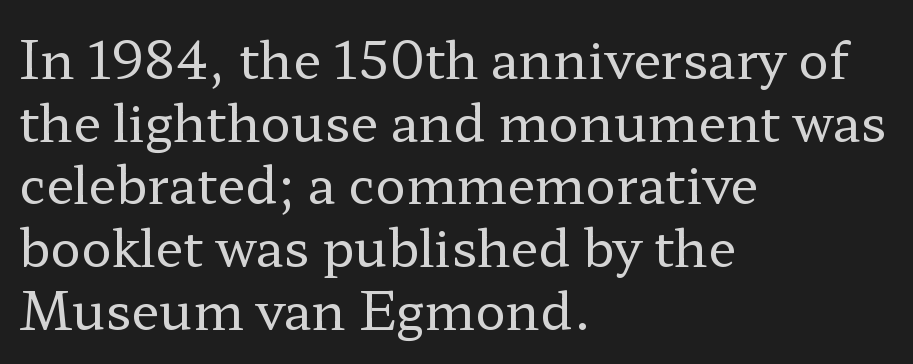
Q: Is the text bold? A: No.
Q: Is the text italic (slanted)? A: No, it is upright.
Q: Is the typeface a serif or a sans-serif typeface? A: Serif.
Q: Is the text underlined? A: No.
Q: How is the paragraph aligned? A: Left-aligned.
Q: Is the spacing between letters normal or unusually wide? A: Normal.
Q: Width (condensed, normal, or wide)? A: Wide.
Q: Stroke contrast? A: Low.
Q: x-height? A: Medium.
Q: Monospaced? A: No.
